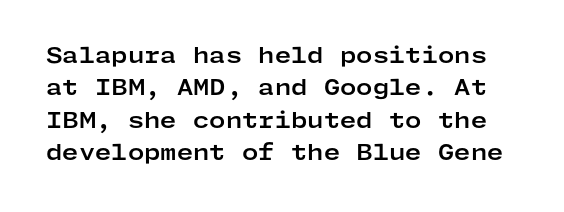
The image shows 21 px bold type, upright; set normal line spacing (1.54x), normal letter spacing, not underlined.
